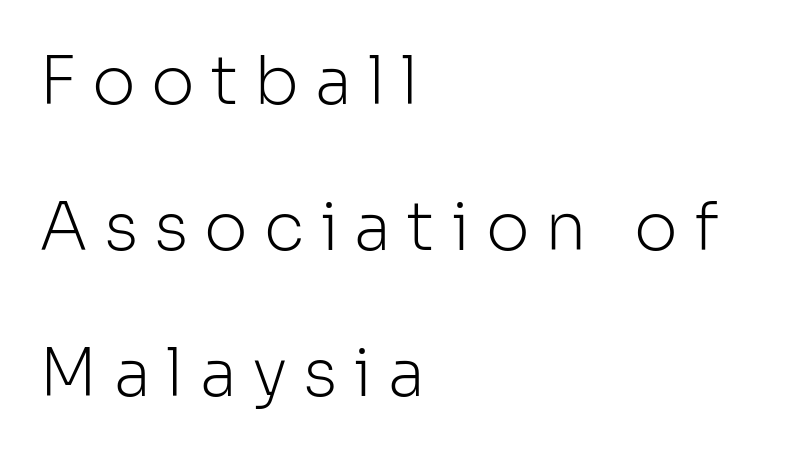
Counters stay open thanks to moderate or lighter strokes. A typesetter would call this leading open, well beyond the default. Type without underlining. One-word summary of the alignment: left. Posture: straight, roman, zero tilt.
